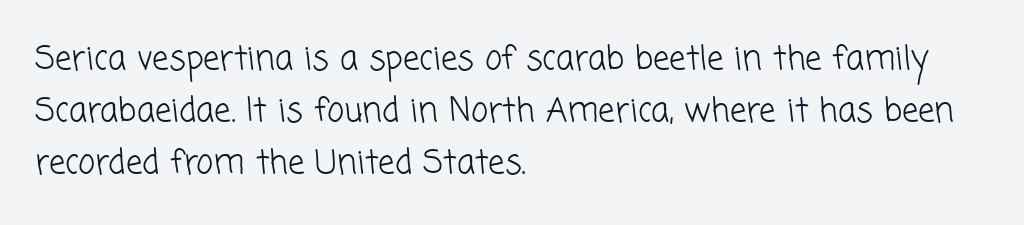
{"serif": "no", "bold": "no", "weight": "light", "width": "normal", "stroke_contrast": "low", "x_height": "medium", "monospaced": "no", "underline": "no", "align": "left", "line_spacing": "normal", "line_spacing_ratio": 1.57, "letter_spacing": "normal", "letter_spacing_em": 0.0, "glyph_px": 33}
